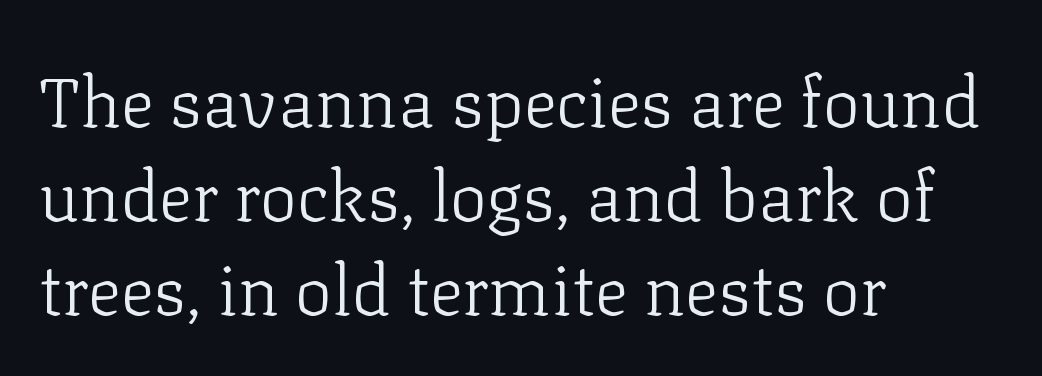
The image shows 70 px light serif type, upright; set left-aligned, normal line spacing (1.34x), normal letter spacing, not underlined; low stroke contrast and a medium x-height.
